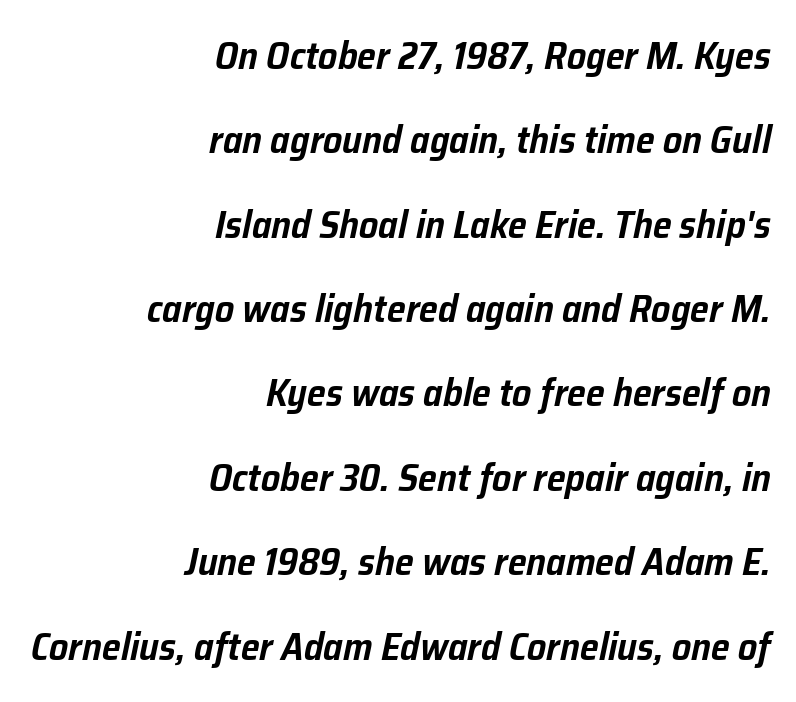
There is no visible air inserted between adjacent glyphs. Casual observation: everything's shoved over to the right. The space between consecutive lines is lavish. Proportional: the letters do not fall into vertical columns.
